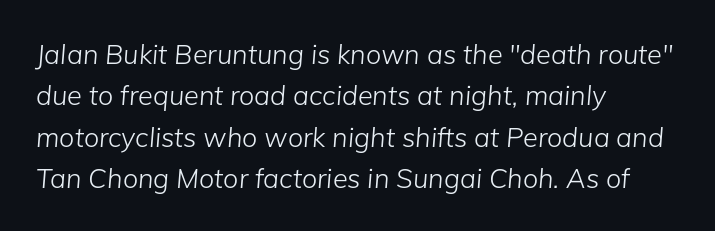
{"italic": "yes", "lean": "right", "slant_degrees": 5, "bold": "no", "underline": "no", "align": "left", "line_spacing": "normal", "line_spacing_ratio": 1.53, "letter_spacing": "normal", "letter_spacing_em": 0.0, "glyph_px": 27}
